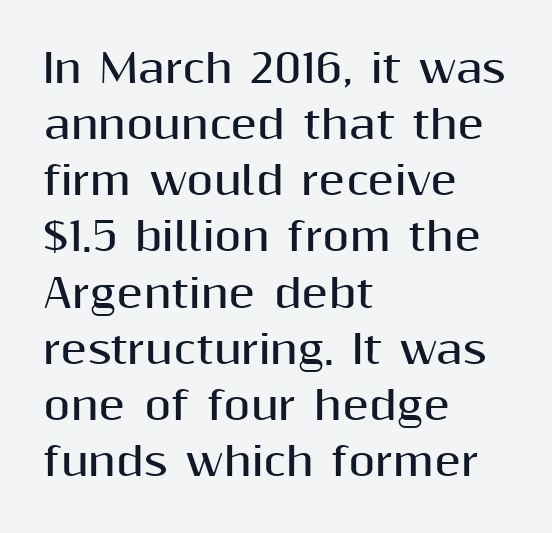
{"serif": "no", "italic": "no", "bold": "yes", "weight": "bold", "width": "normal", "stroke_contrast": "medium", "x_height": "medium", "monospaced": "no", "underline": "no", "align": "left", "line_spacing": "normal", "line_spacing_ratio": 1.44, "letter_spacing": "normal", "letter_spacing_em": 0.0, "glyph_px": 39}
